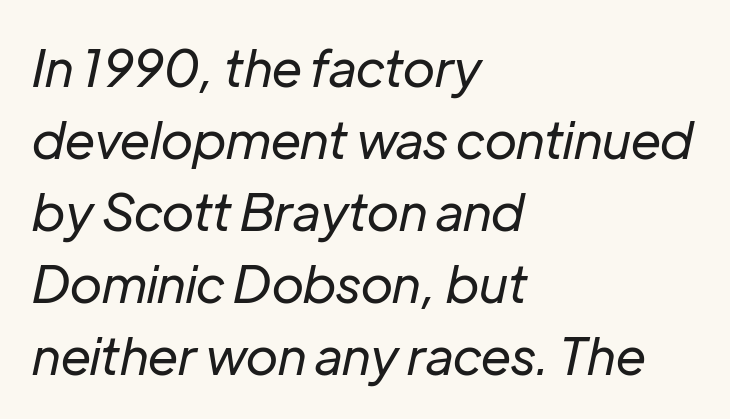
The image shows 51 px regular-weight type, italic (leaning right); set left-aligned, normal line spacing (1.41x), normal letter spacing, not underlined; low stroke contrast and a medium x-height.
